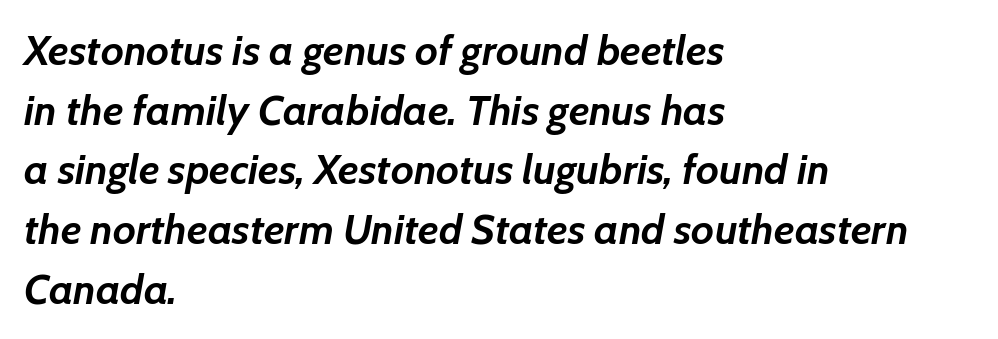
Q: Is the text bold? A: Yes.
Q: Is the text italic (slanted)? A: Yes, it leans right by about 7 degrees.
Q: Is the text underlined? A: No.
Q: How is the paragraph aligned? A: Left-aligned.
Q: Is the spacing between letters normal or unusually wide? A: Normal.
Q: Is the spacing between lines tight, normal or loose? A: Normal.
Q: Width (condensed, normal, or wide)? A: Normal.
Q: Stroke contrast? A: Low.
Q: x-height? A: Medium.
Q: Monospaced? A: No.
